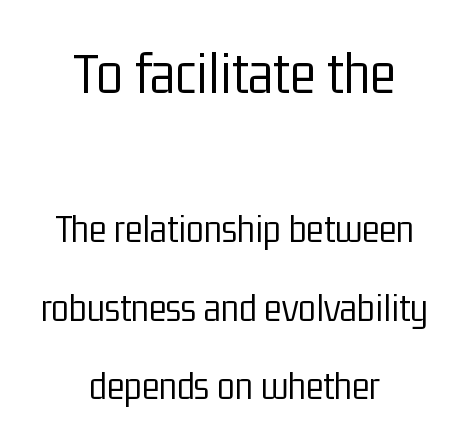
{"serif": "no", "italic": "no", "bold": "no", "weight": "light", "width": "condensed", "stroke_contrast": "low", "x_height": "medium", "monospaced": "no", "underline": "no", "align": "center", "line_spacing": "loose", "line_spacing_ratio": 1.92, "letter_spacing": "normal", "letter_spacing_em": 0.0, "larger_block": "first", "size_ratio": 1.49, "glyph_px": 61}
